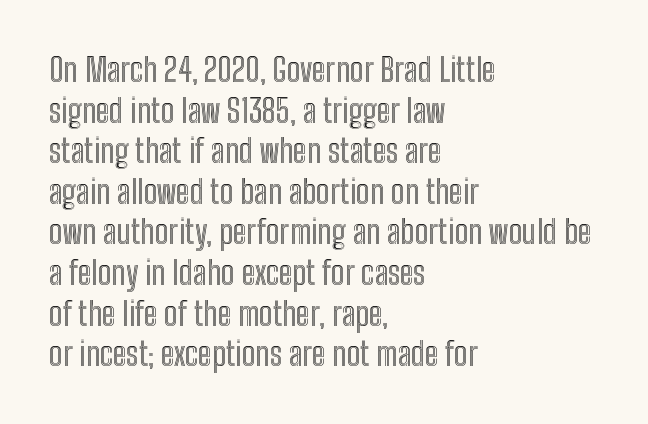
Q: Is the text italic (slanted)? A: No, it is upright.
Q: Is the text underlined? A: No.
Q: How is the paragraph aligned? A: Left-aligned.
Q: Is the spacing between letters normal or unusually wide? A: Normal.
Q: Width (condensed, normal, or wide)? A: Condensed.
Q: x-height? A: Medium.
Q: Monospaced? A: No.
